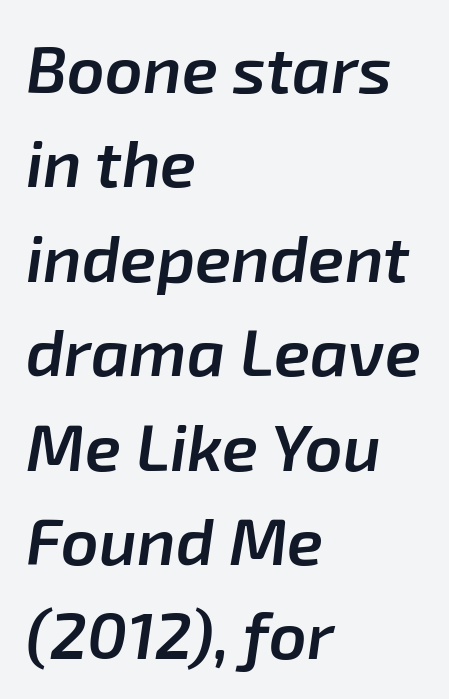
{"italic": "yes", "lean": "right", "slant_degrees": 8, "bold": "semi", "weight": "semibold", "width": "normal", "stroke_contrast": "low", "x_height": "medium", "monospaced": "no", "underline": "no", "align": "left", "line_spacing": "normal", "line_spacing_ratio": 1.43, "letter_spacing": "normal", "letter_spacing_em": 0.0, "glyph_px": 66}
